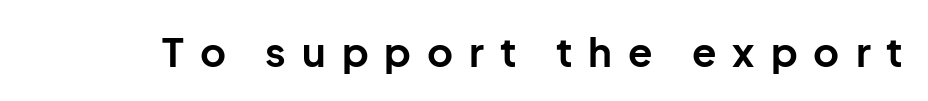
These words are printed bold, with thick strokes throughout. You can tell from the bare stems that sans-serif type was used. The foot of each line stays bare and open. Unlike italic type, these characters show no tilt at all.
